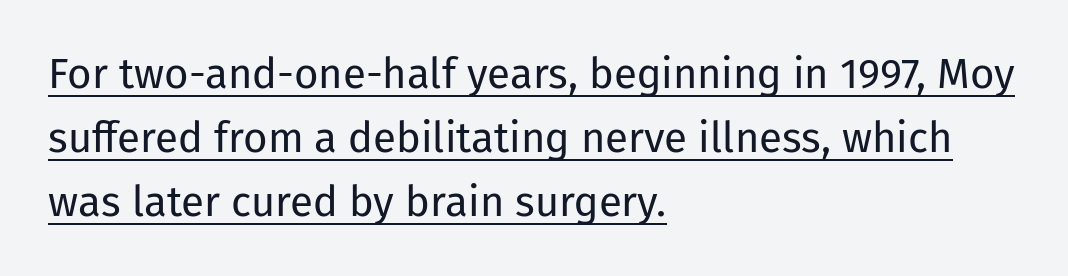
Here the glyphs are tracked normally, forming tight word shapes. These lines stack with their left ends in a neat column. A normal amount of white space separates one row of letters from the next. Type style note: lacks serifs. Letters have the restrained weight of plain body copy at most. The rendering uses natural spacing where letterforms have individual widths.
